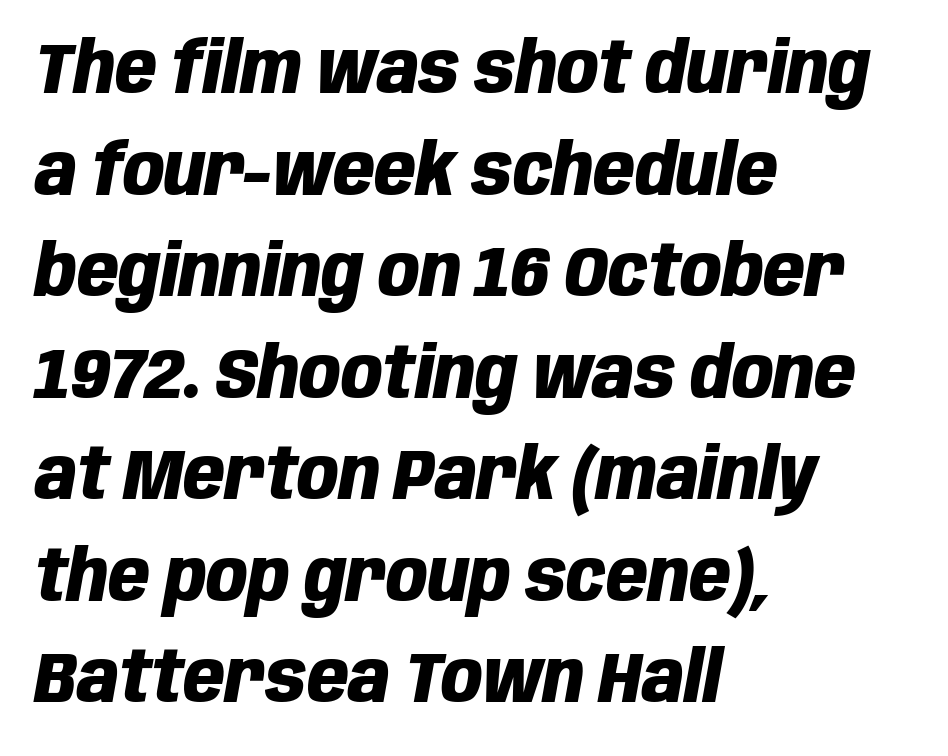
Q: Is the text bold? A: Yes.
Q: Is the text italic (slanted)? A: Yes, it leans right by about 10 degrees.
Q: Is the text underlined? A: No.
Q: How is the paragraph aligned? A: Left-aligned.
Q: Is the spacing between letters normal or unusually wide? A: Normal.
Q: Is the spacing between lines tight, normal or loose? A: Normal.
Q: Width (condensed, normal, or wide)? A: Condensed.
Q: Stroke contrast? A: Low.
Q: x-height? A: Large.
Q: Monospaced? A: No.
